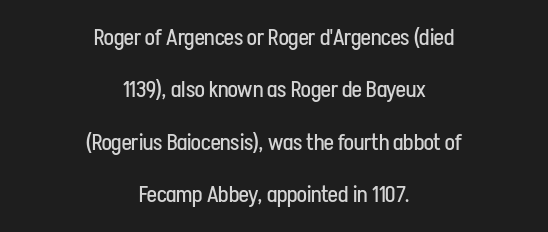
Letters have the restrained weight of plain body copy at most. Is the letter spacing exaggerated? No — it looks like the ordinary default. Ascenders rise straight up at ninety degrees. These lines stack symmetrically, like a column narrowing and widening about its center. Each new line begins a long way beneath the previous one. Only glyphs here, with clear space below each row.
